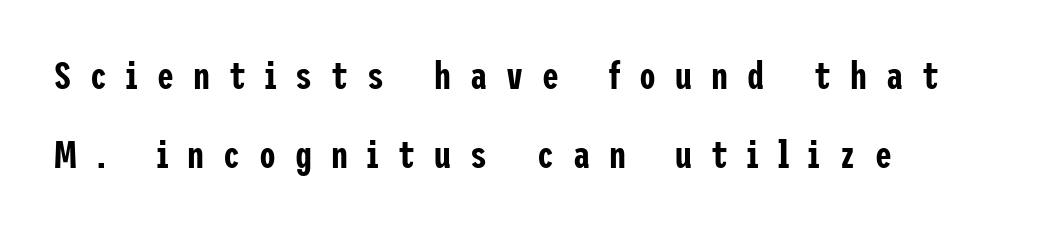
The image shows 38 px condensed sans-serif type, upright; set left-aligned, loose line spacing (2.07x), unusually wide letter spacing (+0.5 em), not underlined; low stroke contrast and a medium x-height.
